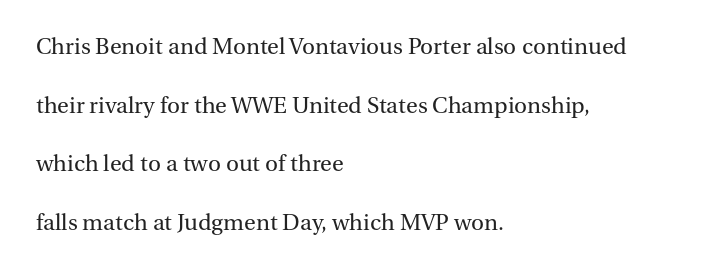
Q: Is the text bold? A: No.
Q: Is the text italic (slanted)? A: No, it is upright.
Q: Is the text underlined? A: No.
Q: How is the paragraph aligned? A: Left-aligned.
Q: Is the spacing between letters normal or unusually wide? A: Normal.
Q: Is the spacing between lines tight, normal or loose? A: Loose.
